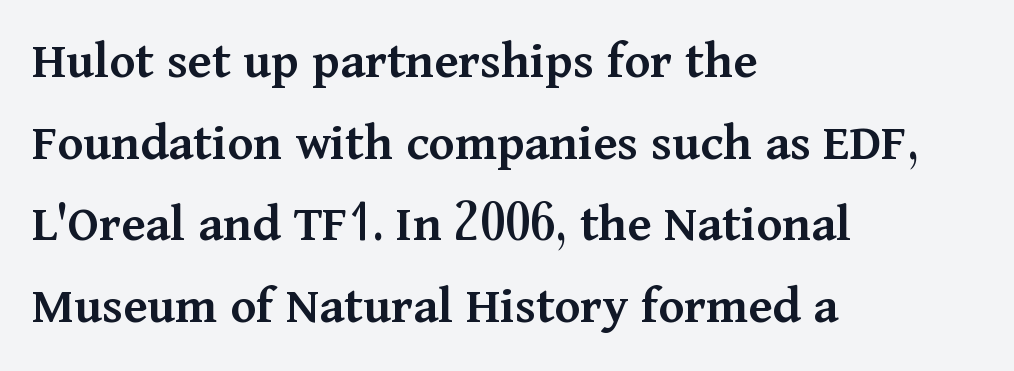
The image shows 54 px semibold serif type, upright; set left-aligned, normal line spacing (1.51x), normal letter spacing, not underlined; medium stroke contrast and a medium x-height.
